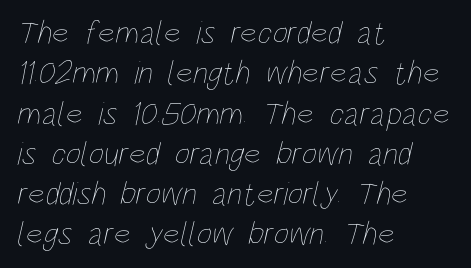
{"bold": "no", "weight": "thin", "width": "condensed", "stroke_contrast": "low", "x_height": "large", "monospaced": "no", "underline": "no", "align": "left", "line_spacing_ratio": 1.22, "letter_spacing": "normal", "letter_spacing_em": 0.0, "glyph_px": 33}
